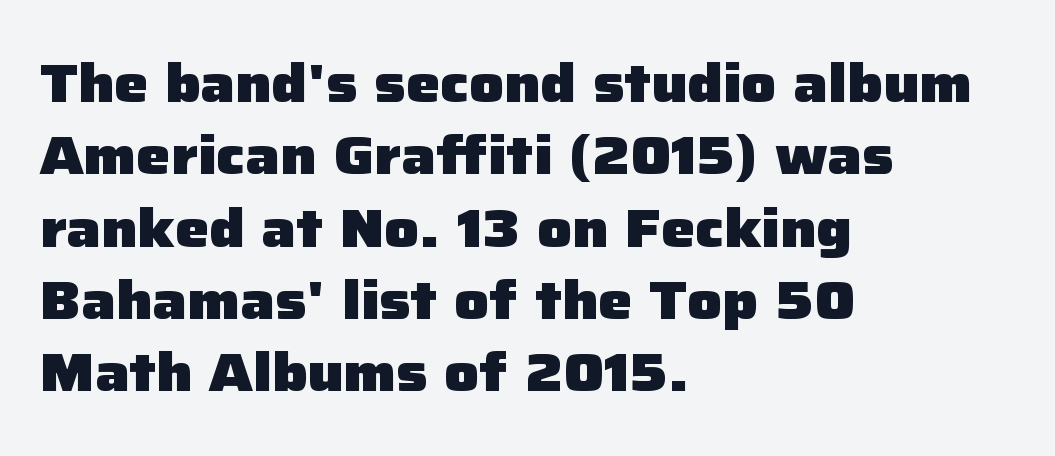
The image shows 54 px heavy sans-serif type, upright; set left-aligned, normal line spacing (1.34x), normal letter spacing, not underlined; low stroke contrast and a medium x-height.
